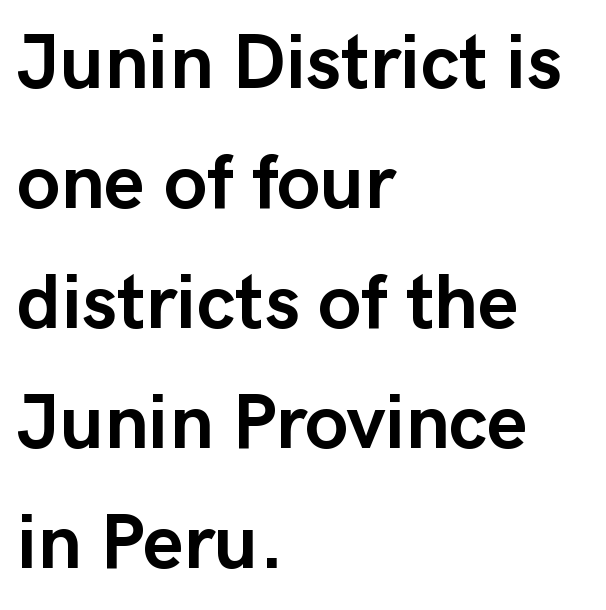
The block of text has a typical density, with ordinary space between rows. Note the varied advance widths — an 'i' is clearly narrower than an 'm'. In terms of posture, this sample is upright. Look at the tracking — it's just the regular setting, nothing added. Clear beneath every line of the passage. You'd pick this weight for a headline — it's a proper bold.
